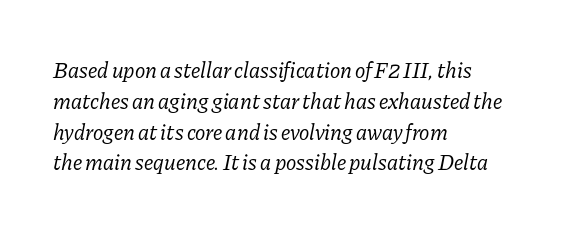
Compared with a centered layout, this one pins lines to the left instead. Stem width sits at or under what a default text font uses. Observe the ordinary spacing: letters are neighbours, not strangers. Horizontal bands of white between lines are of average thickness.
